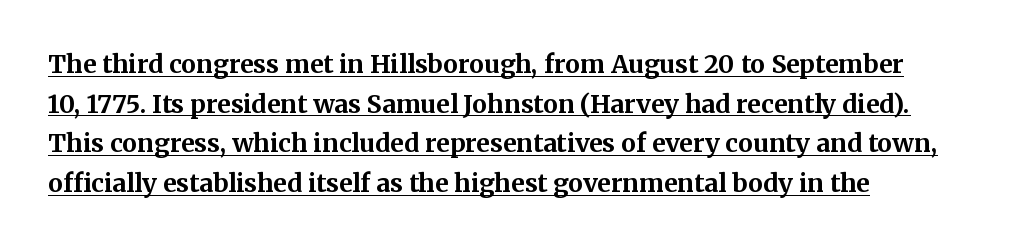
{"italic": "no", "bold": "yes", "underline": "yes", "align": "left", "line_spacing": "normal", "line_spacing_ratio": 1.59, "letter_spacing": "normal", "letter_spacing_em": 0.0, "glyph_px": 25}
